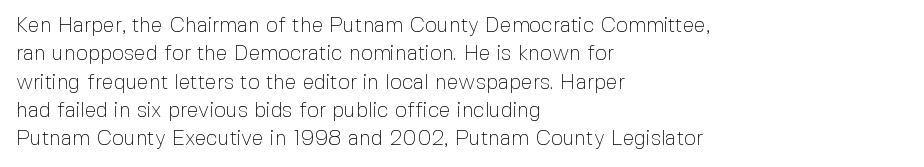
Evenly set lines give the paragraph a standard silhouette. Students, note that the glyphs here touch the page at normal intervals. In terms of posture, this sample is upright. Typeset ragged right — the left edge is the straight one.
